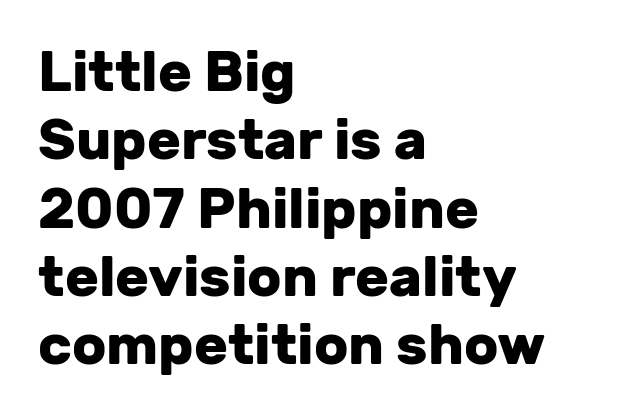
{"serif": "no", "italic": "no", "bold": "yes", "weight": "heavy", "width": "normal", "stroke_contrast": "low", "x_height": "medium", "monospaced": "no", "underline": "no", "align": "left", "line_spacing_ratio": 1.22, "letter_spacing": "normal", "letter_spacing_em": 0.0, "glyph_px": 56}
